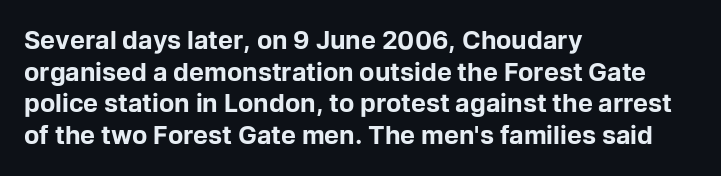
Q: Is the text bold? A: Yes.
Q: Is the text italic (slanted)? A: No, it is upright.
Q: Is the text underlined? A: No.
Q: How is the paragraph aligned? A: Left-aligned.
Q: Is the spacing between letters normal or unusually wide? A: Normal.
Q: Is the spacing between lines tight, normal or loose? A: Normal.
